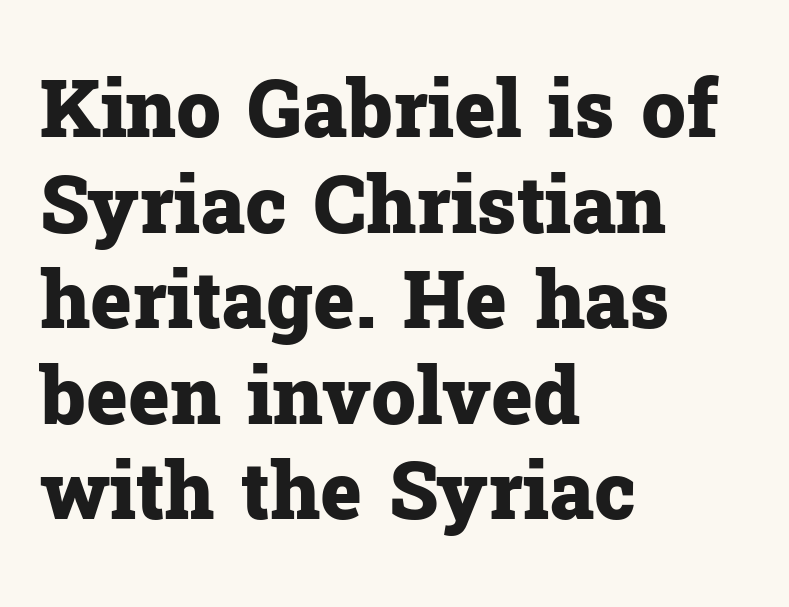
Q: Is the text bold? A: Yes.
Q: Is the text italic (slanted)? A: No, it is upright.
Q: Is the typeface a serif or a sans-serif typeface? A: Serif.
Q: Is the text underlined? A: No.
Q: How is the paragraph aligned? A: Left-aligned.
Q: Is the spacing between letters normal or unusually wide? A: Normal.
Q: Width (condensed, normal, or wide)? A: Normal.
Q: Stroke contrast? A: Low.
Q: x-height? A: Medium.
Q: Monospaced? A: No.
